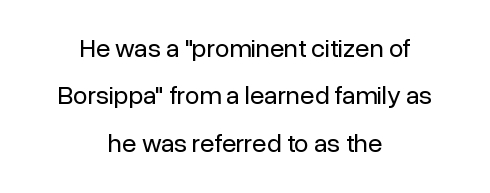
The image shows 26 px text type, upright; set centered, line spacing 1.82x, normal letter spacing, not underlined.
